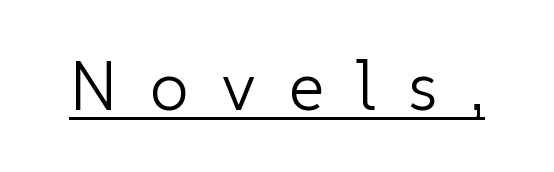
Q: Is the text bold? A: No.
Q: Is the text italic (slanted)? A: No, it is upright.
Q: Is the typeface a serif or a sans-serif typeface? A: Sans-serif.
Q: Is the text underlined? A: Yes.
Q: Is the spacing between letters normal or unusually wide? A: Unusually wide.
Q: Width (condensed, normal, or wide)? A: Normal.
Q: Stroke contrast? A: Low.
Q: x-height? A: Medium.
Q: Monospaced? A: No.
